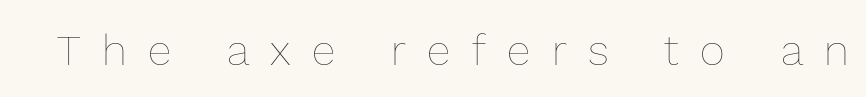
{"italic": "no", "bold": "no", "weight": "thin", "width": "normal", "x_height": "medium", "monospaced": "no", "underline": "no", "letter_spacing": "wide", "letter_spacing_em": 0.5, "glyph_px": 43}
